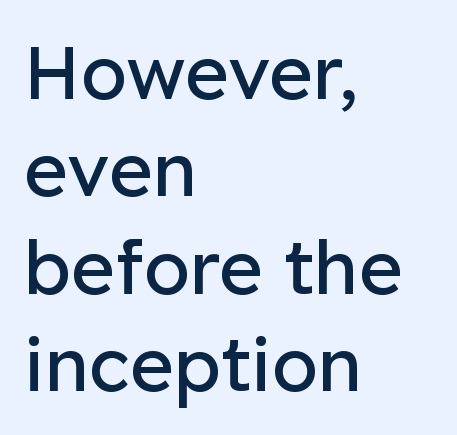
Reading down the block, your eye returns to a fixed left position each line. The typesetting does not lean heavy: it is not bold. Observe the absence of serifs on each vertical stroke in this sample. Quick note: underline off. The passage shown is typed in a proportional face where columns would drift. Is there much room between lines? A standard amount, neither cramped nor airy.
